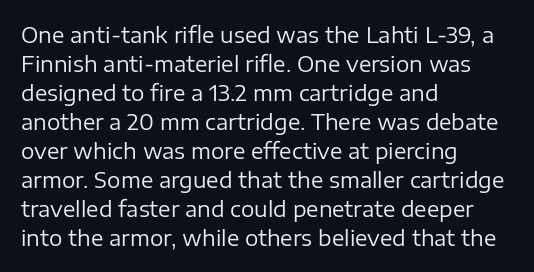
Letters rest on an invisible, unmarked baseline. Heaviness? Minimal to ordinary, like unemphasized prose. The rendering anchors every line to the left-hand side. The line-height multiplier appears to be the usual default.
